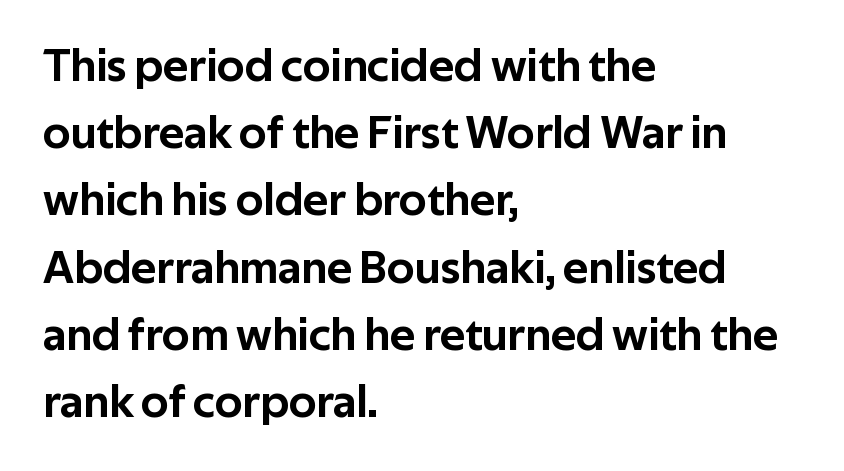
{"serif": "no", "italic": "no", "width": "normal", "stroke_contrast": "low", "x_height": "medium", "monospaced": "no", "underline": "no", "align": "left", "line_spacing": "normal", "line_spacing_ratio": 1.43, "letter_spacing": "normal", "letter_spacing_em": 0.0, "glyph_px": 47}
